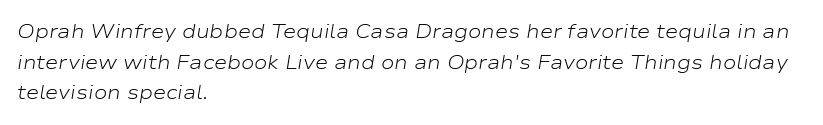
The image shows 20 px text type, italic (leaning right); set left-aligned, normal line spacing (1.53x), normal letter spacing, not underlined.
